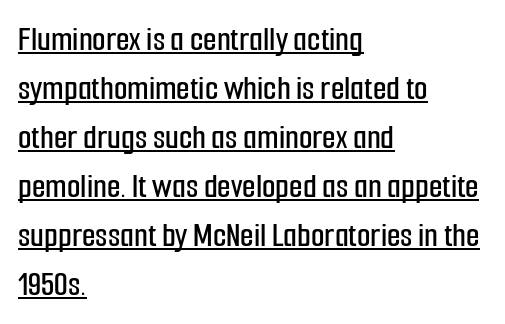
These characters rest on top of a visible drawn line. Honestly, the row spacing looks completely unremarkable. Look at the bottom of the vertical strokes: they stop flat, with no serifs. Words appear dense and cohesive because spacing is normal.
